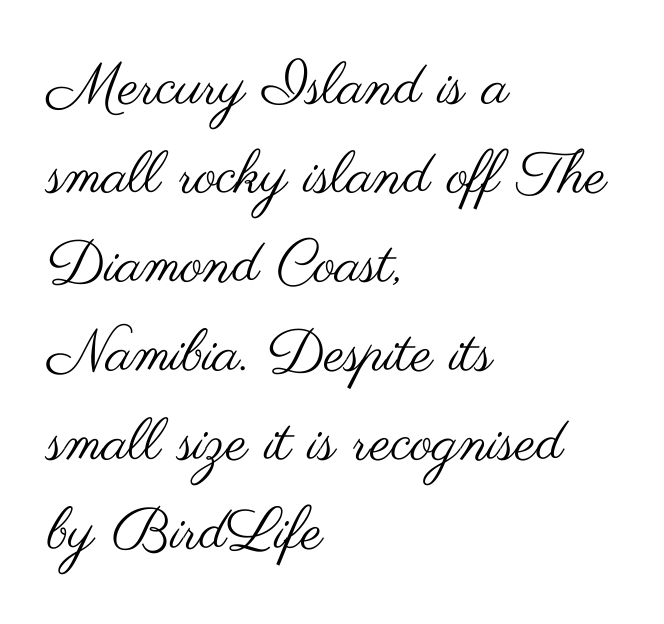
Q: Is the text bold? A: No.
Q: Is the text italic (slanted)? A: Yes.
Q: Is the typeface a serif or a sans-serif typeface? A: Sans-serif.
Q: Is the text underlined? A: No.
Q: How is the paragraph aligned? A: Left-aligned.
Q: Is the spacing between letters normal or unusually wide? A: Normal.
Q: Is the spacing between lines tight, normal or loose? A: Normal.
Q: Width (condensed, normal, or wide)? A: Wide.
Q: Stroke contrast? A: Medium.
Q: x-height? A: Small.
Q: Monospaced? A: No.
